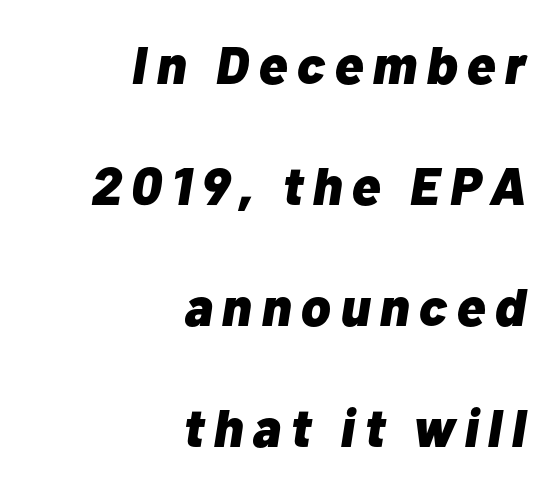
Q: Is the text bold? A: Yes.
Q: Is the text italic (slanted)? A: Yes, it leans right by about 10 degrees.
Q: Is the text underlined? A: No.
Q: How is the paragraph aligned? A: Right-aligned.
Q: Is the spacing between lines tight, normal or loose? A: Loose.
Q: Width (condensed, normal, or wide)? A: Normal.
Q: Stroke contrast? A: Low.
Q: x-height? A: Medium.
Q: Monospaced? A: No.
